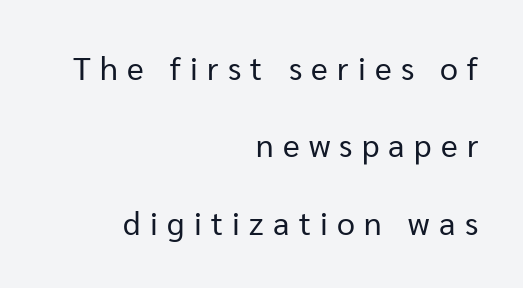
The image shows 32 px regular-weight sans-serif type, upright; set right-aligned, loose line spacing (2.42x), unusually wide letter spacing (+0.29 em), not underlined; low stroke contrast and a medium x-height.
